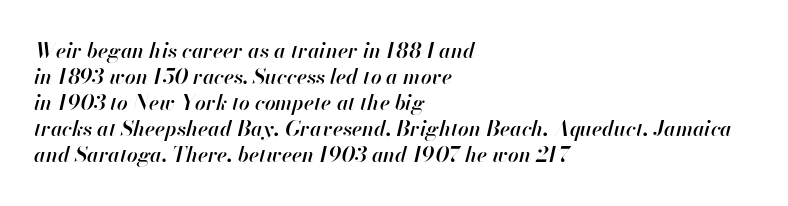
{"italic": "yes", "lean": "right", "slant_degrees": 13, "bold": "semi", "underline": "no", "align": "left", "line_spacing_ratio": 1.24, "letter_spacing": "normal", "letter_spacing_em": 0.0, "glyph_px": 21}
